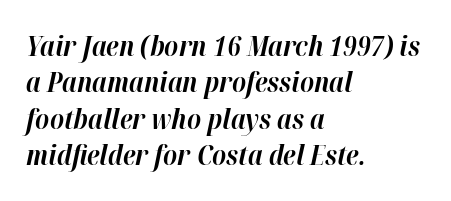
{"italic": "yes", "lean": "right", "slant_degrees": 12, "bold": "yes", "weight": "bold", "width": "normal", "stroke_contrast": "high", "x_height": "medium", "monospaced": "no", "underline": "no", "align": "left", "line_spacing": "normal", "line_spacing_ratio": 1.3, "letter_spacing": "normal", "letter_spacing_em": 0.0, "glyph_px": 28}
